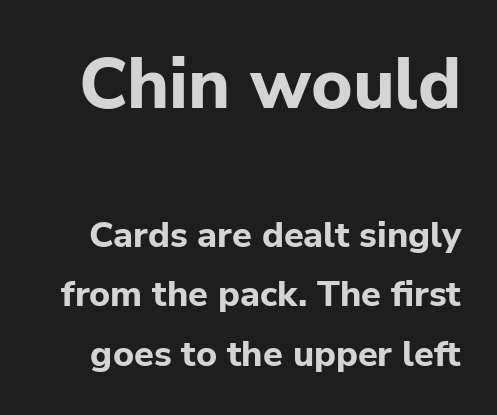
{"serif": "no", "italic": "no", "bold": "yes", "weight": "bold", "width": "normal", "stroke_contrast": "low", "x_height": "medium", "monospaced": "no", "underline": "no", "line_spacing": "normal", "line_spacing_ratio": 1.65, "letter_spacing": "normal", "letter_spacing_em": 0.0, "larger_block": "first", "size_ratio": 1.97, "glyph_px": 71}
